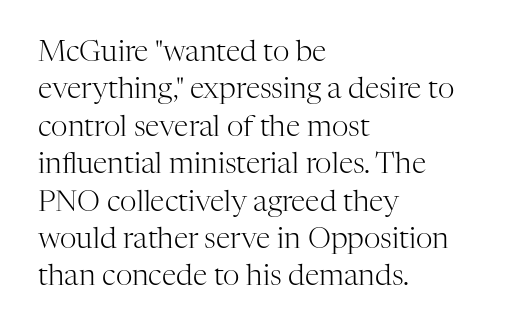
The image shows 29 px light serif type, upright; set left-aligned, normal line spacing (1.29x), normal letter spacing, not underlined; high stroke contrast and a medium x-height.
